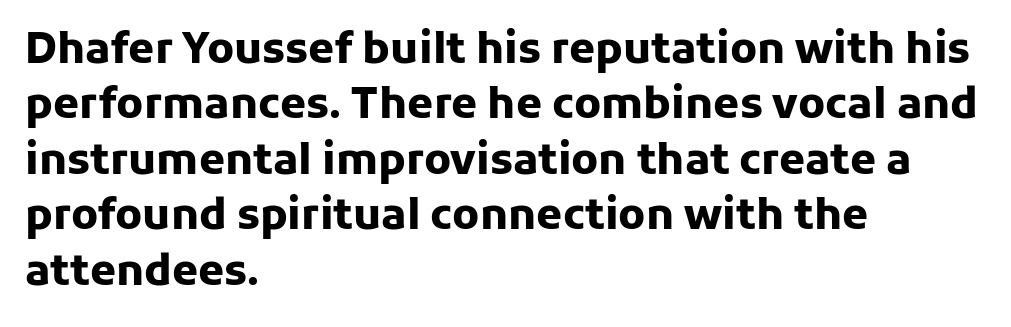
Q: Is the text bold? A: Yes.
Q: Is the text italic (slanted)? A: No, it is upright.
Q: Is the typeface a serif or a sans-serif typeface? A: Sans-serif.
Q: Is the text underlined? A: No.
Q: How is the paragraph aligned? A: Left-aligned.
Q: Is the spacing between letters normal or unusually wide? A: Normal.
Q: Is the spacing between lines tight, normal or loose? A: Normal.
Q: Width (condensed, normal, or wide)? A: Normal.
Q: Stroke contrast? A: Low.
Q: x-height? A: Medium.
Q: Monospaced? A: No.
